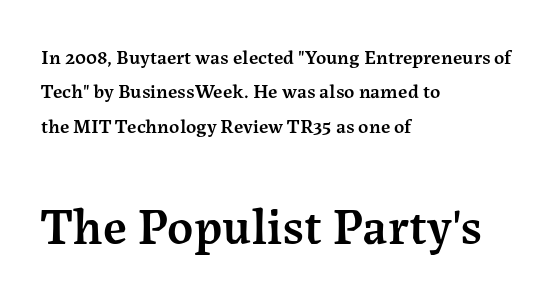
{"serif": "yes", "italic": "no", "bold": "semi", "weight": "semibold", "width": "normal", "stroke_contrast": "medium", "x_height": "medium", "monospaced": "no", "underline": "no", "align": "left", "line_spacing_ratio": 1.72, "letter_spacing": "normal", "letter_spacing_em": 0.0, "larger_block": "second", "size_ratio": 2.55, "glyph_px": 51}
